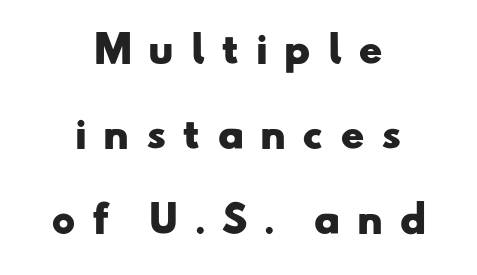
{"serif": "no", "bold": "yes", "weight": "heavy", "width": "wide", "stroke_contrast": "low", "x_height": "small", "monospaced": "no", "underline": "no", "align": "center", "line_spacing": "loose", "line_spacing_ratio": 2.36, "letter_spacing": "wide", "letter_spacing_em": 0.45, "glyph_px": 36}
